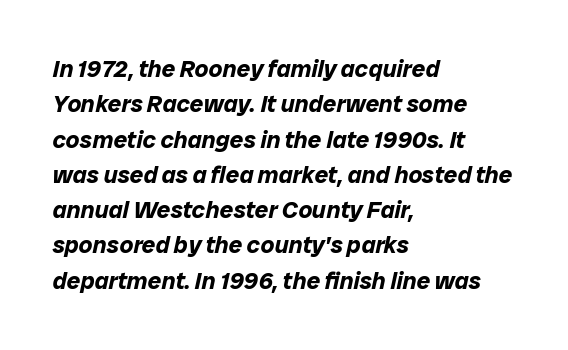
Q: Is the text bold? A: Yes.
Q: Is the text italic (slanted)? A: Yes, it leans right by about 12 degrees.
Q: Is the text underlined? A: No.
Q: How is the paragraph aligned? A: Left-aligned.
Q: Is the spacing between letters normal or unusually wide? A: Normal.
Q: Is the spacing between lines tight, normal or loose? A: Normal.
